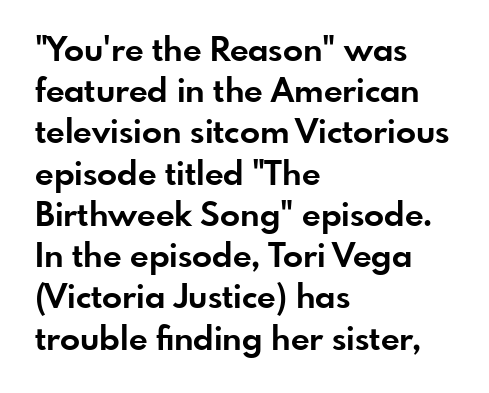
{"serif": "no", "italic": "no", "bold": "yes", "weight": "bold", "width": "normal", "stroke_contrast": "low", "x_height": "small", "monospaced": "no", "underline": "no", "align": "left", "line_spacing": "normal", "line_spacing_ratio": 1.25, "letter_spacing": "normal", "letter_spacing_em": 0.0, "glyph_px": 33}
